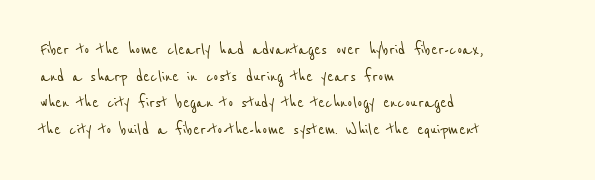
Unmarked baselines from the first word to the last. Line starts are locked; line ends wander. The line texture is even and compact thanks to regular tracking. The block of text has a typical density, with ordinary space between rows.
